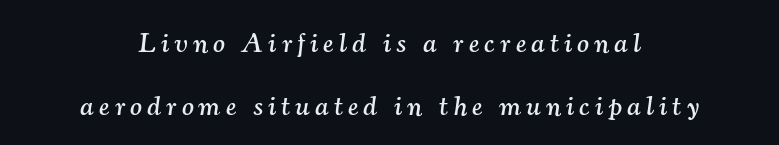
{"serif": "yes", "italic": "yes", "lean": "right", "slant_degrees": 7, "width": "normal", "stroke_contrast": "medium", "x_height": "small", "monospaced": "no", "underline": "no", "align": "center", "line_spacing": "loose", "line_spacing_ratio": 2.26, "glyph_px": 28}
